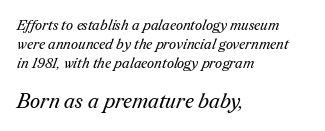
Q: Is the text bold? A: No.
Q: Is the text underlined? A: No.
Q: How is the paragraph aligned? A: Left-aligned.
Q: Is the spacing between letters normal or unusually wide? A: Normal.
Q: Is the spacing between lines tight, normal or loose? A: Normal.
Q: Which block of text is set in a larger size, the first (top) or the second (bottom)? A: The second (bottom) one.
